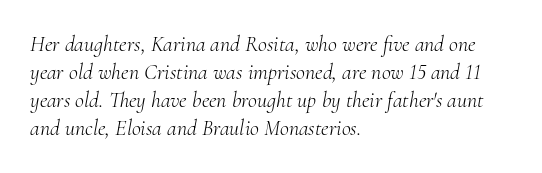
Reading down the column, the eye jumps a familiar distance to each next line. Which margin do the lines hug? The left one — the right edge is uneven. Compared with typical body copy, the letter spacing here is the same. Lines of text with bare space underneath. Vertical stems look standard width or narrower in stroke.
